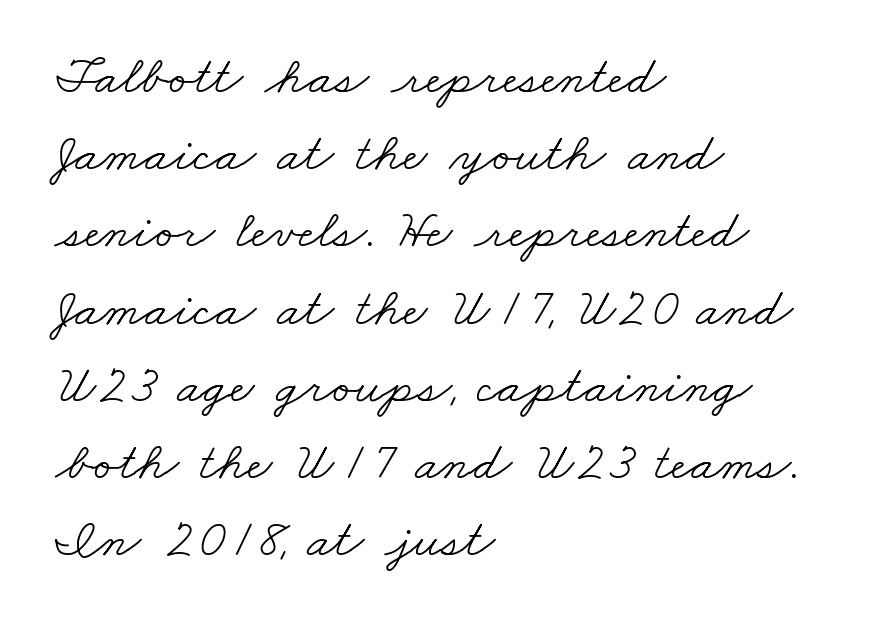
{"serif": "yes", "bold": "no", "weight": "light", "width": "wide", "stroke_contrast": "low", "x_height": "small", "monospaced": "no", "underline": "no", "align": "left", "line_spacing": "normal", "line_spacing_ratio": 1.43, "letter_spacing": "normal", "letter_spacing_em": 0.0, "glyph_px": 54}
